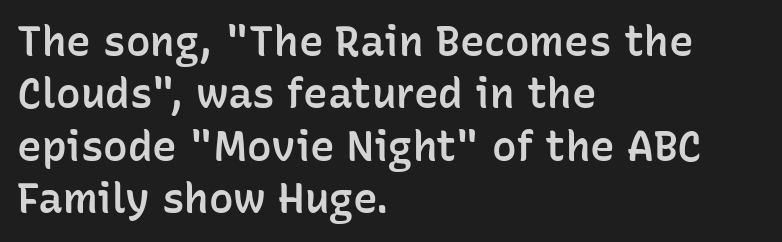
The rendering keeps characters at their native spacing. Compared with a centered layout, this one pins lines to the left instead. Upright lettering throughout. Check where the strokes stop: nothing finishes them off — pure sans. You could not count columns in this text — the font is proportionally spaced.
